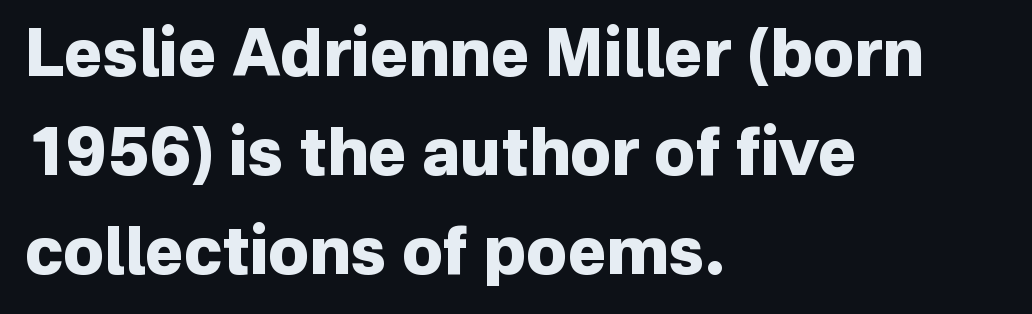
Q: Is the text bold? A: Yes.
Q: Is the text italic (slanted)? A: No, it is upright.
Q: Is the typeface a serif or a sans-serif typeface? A: Sans-serif.
Q: Is the text underlined? A: No.
Q: How is the paragraph aligned? A: Left-aligned.
Q: Is the spacing between letters normal or unusually wide? A: Normal.
Q: Is the spacing between lines tight, normal or loose? A: Normal.
Q: Width (condensed, normal, or wide)? A: Normal.
Q: Stroke contrast? A: Low.
Q: x-height? A: Medium.
Q: Monospaced? A: No.
